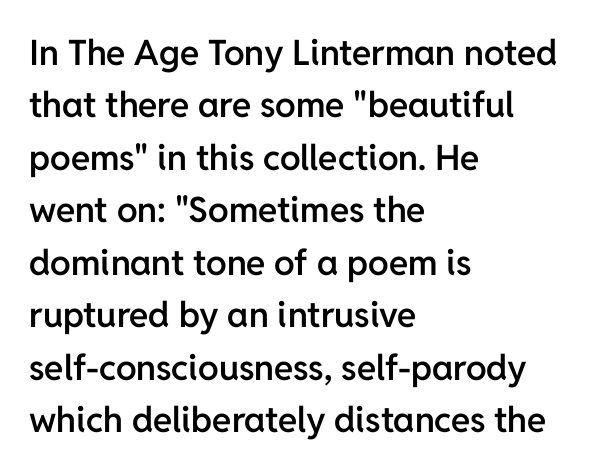
{"serif": "no", "italic": "no", "bold": "semi", "weight": "semibold", "width": "normal", "stroke_contrast": "low", "x_height": "medium", "monospaced": "no", "underline": "no", "align": "left", "line_spacing": "normal", "line_spacing_ratio": 1.5, "letter_spacing": "normal", "letter_spacing_em": 0.0, "glyph_px": 35}
